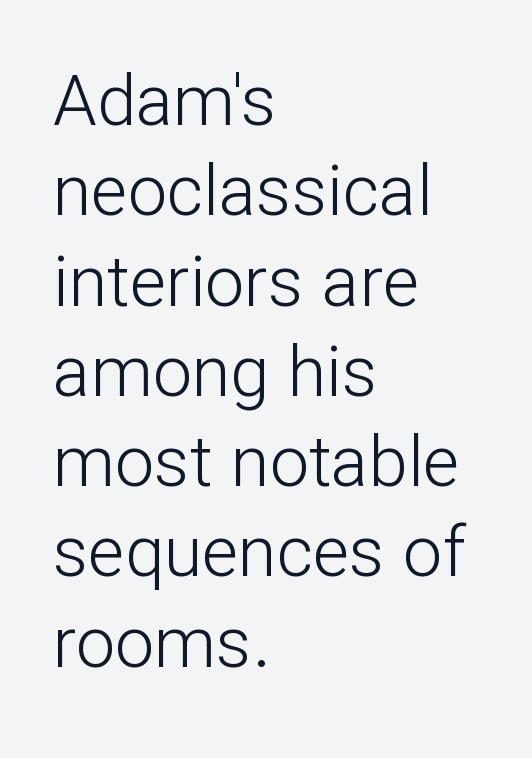
The image shows 70 px light sans-serif type, upright; set left-aligned, normal line spacing (1.29x), normal letter spacing, not underlined; low stroke contrast and a medium x-height.
